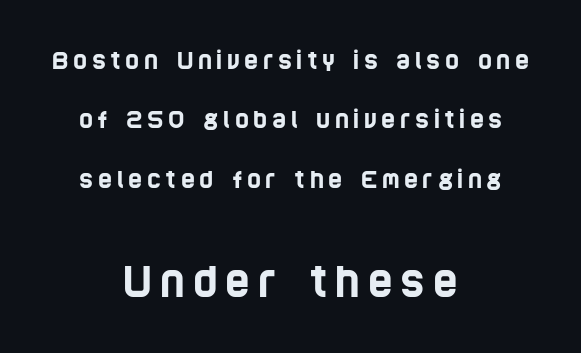
{"serif": "no", "width": "condensed", "stroke_contrast": "low", "x_height": "large", "monospaced": "no", "underline": "no", "align": "center", "line_spacing": "loose", "line_spacing_ratio": 2.47, "larger_block": "second", "size_ratio": 1.75, "glyph_px": 42}
